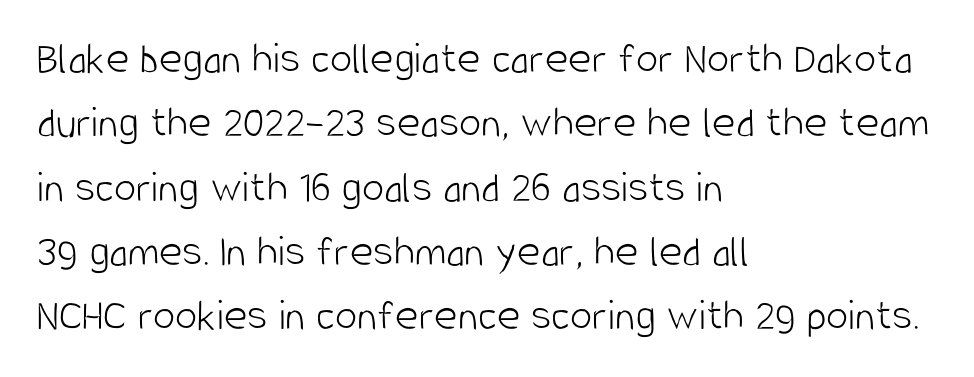
The image shows 45 px light, condensed sans-serif type, upright; set left-aligned, normal line spacing (1.43x), normal letter spacing, not underlined; low stroke contrast and a large x-height.
